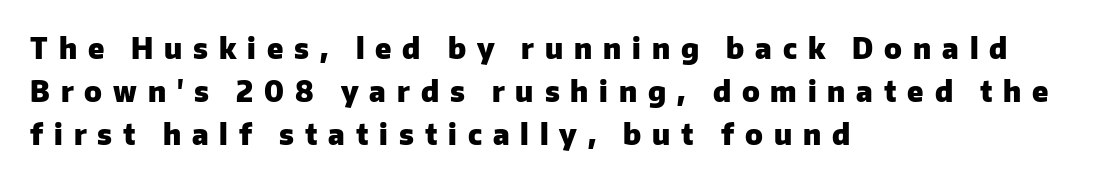
{"serif": "no", "italic": "no", "bold": "yes", "weight": "heavy", "width": "normal", "stroke_contrast": "low", "x_height": "medium", "monospaced": "no", "underline": "no", "align": "left", "line_spacing": "normal", "line_spacing_ratio": 1.54, "letter_spacing": "wide", "letter_spacing_em": 0.39, "glyph_px": 28}
